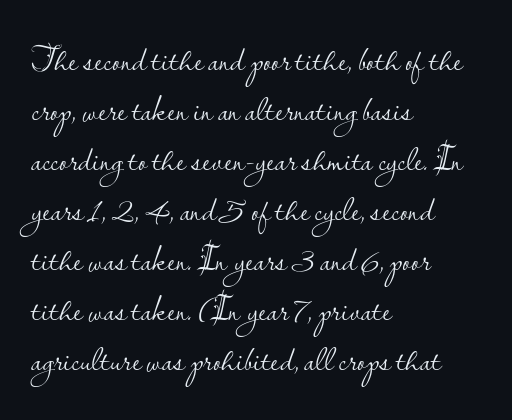
The image shows 35 px light sans-serif type; set left-aligned, normal line spacing (1.43x), normal letter spacing, not underlined; low stroke contrast and a small x-height.
